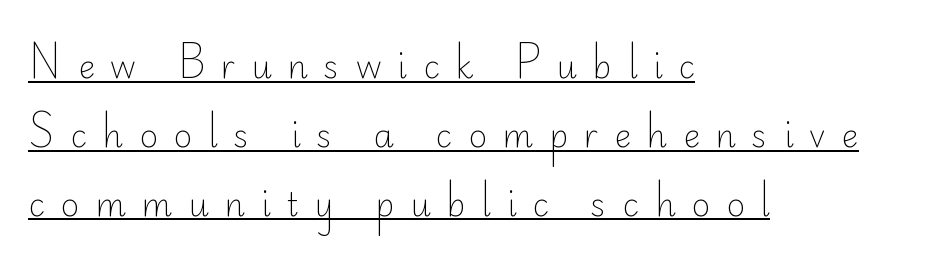
The image shows 32 px light sans-serif type, upright; set left-aligned, loose line spacing (2.15x), unusually wide letter spacing (+0.49 em), underlined; low stroke contrast and a small x-height.
